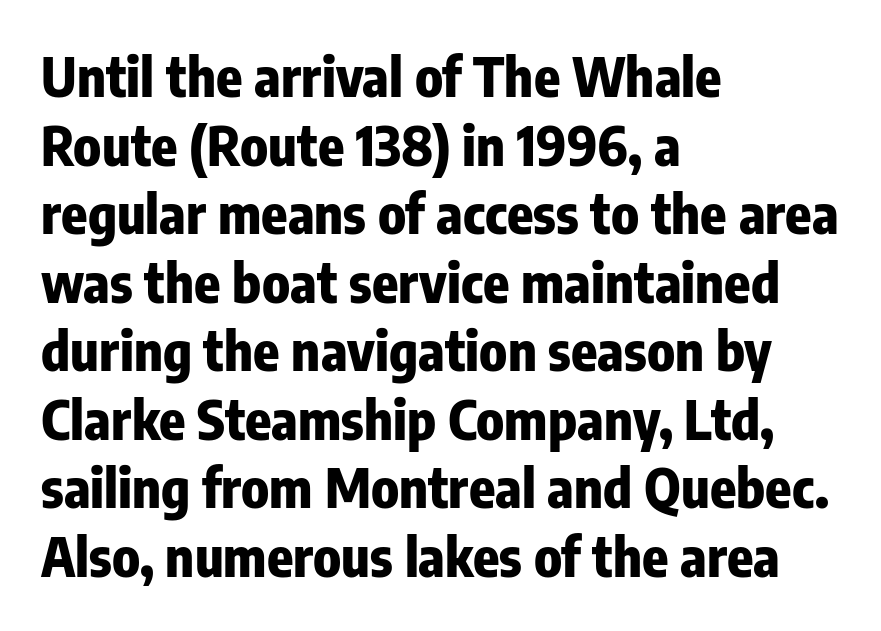
The image shows 54 px heavy, condensed sans-serif type, upright; set left-aligned, normal line spacing (1.27x), normal letter spacing, not underlined; low stroke contrast and a medium x-height.
